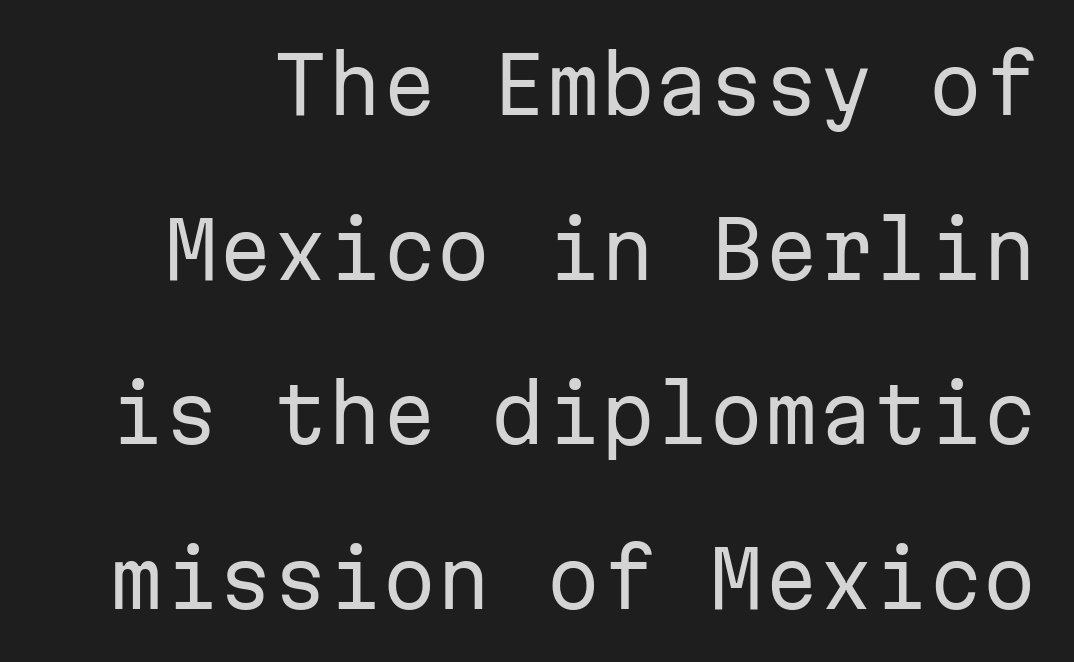
Posture: vertical. Is this a sans? Yes — the strokes have no serifs. Check the space under the baseline: it is left empty. Looks like terminal output: every glyph gets an equal slot. Is the type heavy? It reads as light-to-regular instead.
